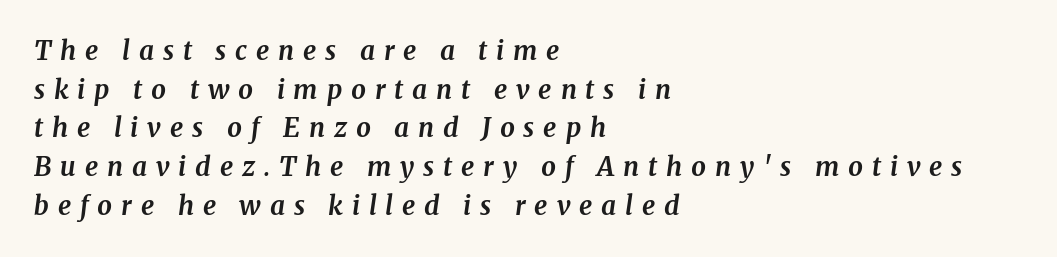
{"italic": "yes", "lean": "right", "slant_degrees": 8, "bold": "yes", "underline": "no", "align": "left", "line_spacing": "normal", "line_spacing_ratio": 1.49, "letter_spacing": "wide", "letter_spacing_em": 0.34, "glyph_px": 26}
